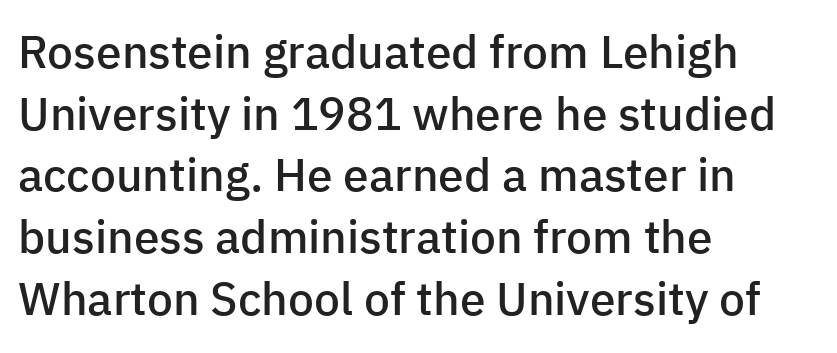
The image shows 46 px semibold sans-serif type, upright; set left-aligned, normal line spacing (1.34x), normal letter spacing, not underlined; low stroke contrast and a medium x-height.
